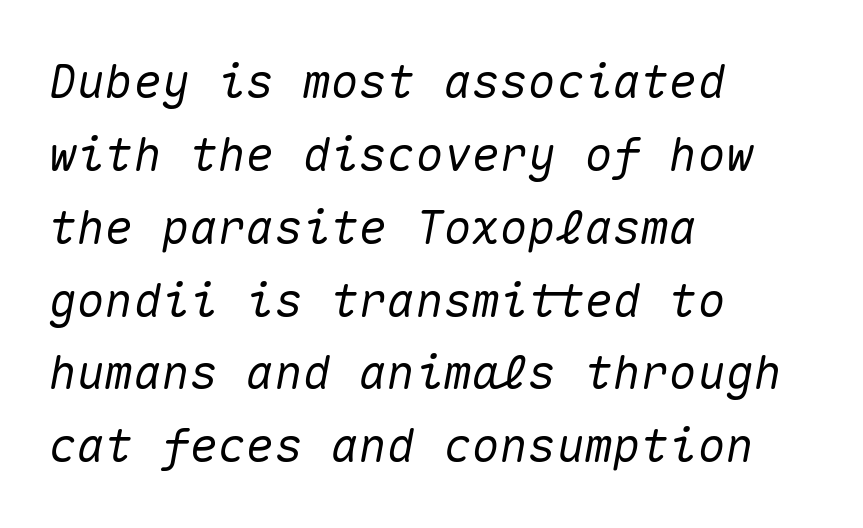
The image shows 47 px text type, italic (leaning right), monospaced; set left-aligned, normal line spacing (1.55x), normal letter spacing, not underlined; medium stroke contrast and a medium x-height.
